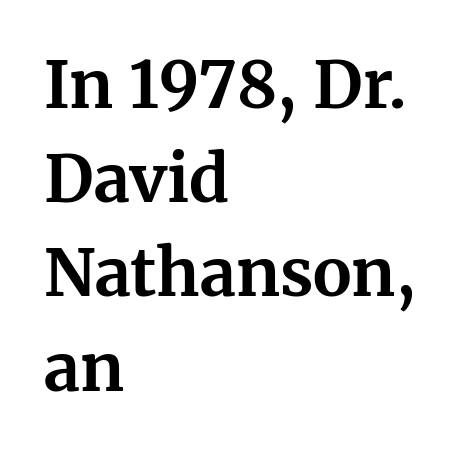
Q: Is the text bold? A: Yes.
Q: Is the text italic (slanted)? A: No, it is upright.
Q: Is the typeface a serif or a sans-serif typeface? A: Serif.
Q: Is the text underlined? A: No.
Q: How is the paragraph aligned? A: Left-aligned.
Q: Is the spacing between letters normal or unusually wide? A: Normal.
Q: Is the spacing between lines tight, normal or loose? A: Normal.
Q: Width (condensed, normal, or wide)? A: Normal.
Q: Stroke contrast? A: Medium.
Q: x-height? A: Medium.
Q: Monospaced? A: No.
